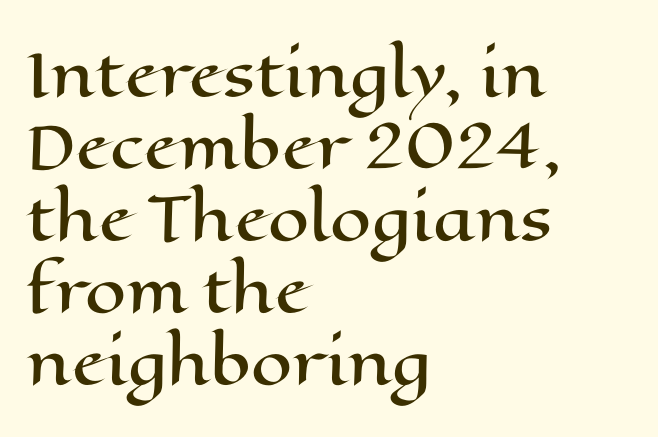
{"italic": "no", "width": "wide", "stroke_contrast": "high", "x_height": "medium", "monospaced": "no", "underline": "no", "align": "left", "line_spacing_ratio": 1.22, "letter_spacing": "normal", "letter_spacing_em": 0.0, "glyph_px": 59}
